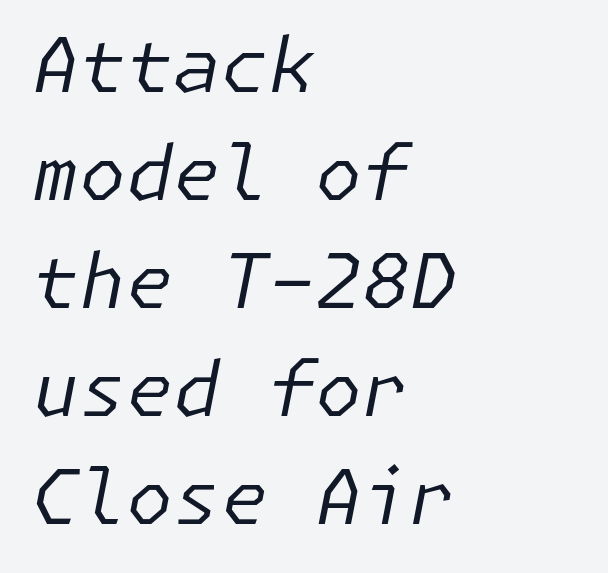
{"italic": "yes", "lean": "right", "slant_degrees": 11, "bold": "no", "weight": "regular", "width": "normal", "stroke_contrast": "low", "x_height": "medium", "underline": "no", "align": "left", "line_spacing": "normal", "line_spacing_ratio": 1.42, "letter_spacing": "normal", "letter_spacing_em": 0.0, "glyph_px": 76}
